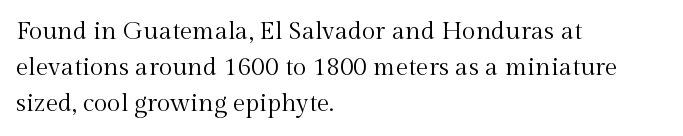
The image shows 25 px text type, upright; set left-aligned, normal line spacing (1.45x), normal letter spacing, not underlined.
